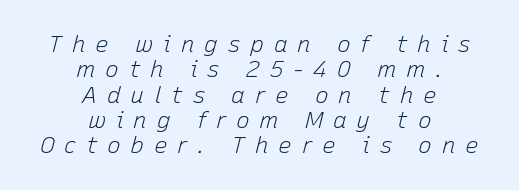
{"italic": "yes", "lean": "right", "slant_degrees": 15, "bold": "no", "underline": "no", "align": "center", "line_spacing": "tight", "line_spacing_ratio": 1.1, "letter_spacing": "wide", "letter_spacing_em": 0.42, "glyph_px": 23}
